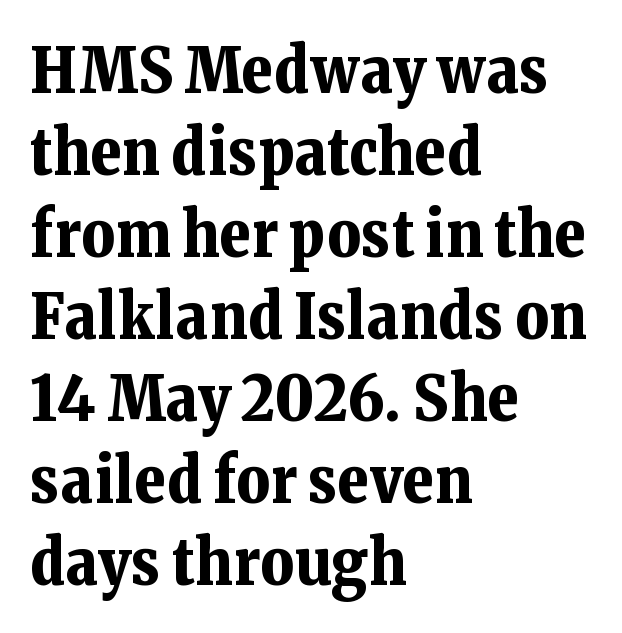
Q: Is the text bold? A: Yes.
Q: Is the text italic (slanted)? A: No, it is upright.
Q: Is the typeface a serif or a sans-serif typeface? A: Serif.
Q: Is the text underlined? A: No.
Q: How is the paragraph aligned? A: Left-aligned.
Q: Is the spacing between letters normal or unusually wide? A: Normal.
Q: Is the spacing between lines tight, normal or loose? A: Normal.
Q: Width (condensed, normal, or wide)? A: Normal.
Q: Stroke contrast? A: Low.
Q: x-height? A: Medium.
Q: Monospaced? A: No.
